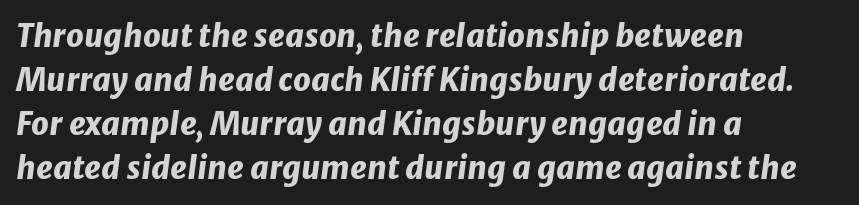
Q: Is the text bold? A: Yes.
Q: Is the text italic (slanted)? A: Yes, it leans right by about 8 degrees.
Q: Is the text underlined? A: No.
Q: How is the paragraph aligned? A: Left-aligned.
Q: Is the spacing between letters normal or unusually wide? A: Normal.
Q: Is the spacing between lines tight, normal or loose? A: Normal.
Q: Width (condensed, normal, or wide)? A: Normal.
Q: Stroke contrast? A: Low.
Q: x-height? A: Medium.
Q: Monospaced? A: No.
